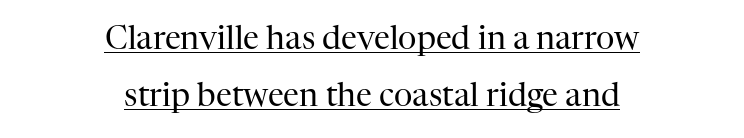
{"serif": "yes", "italic": "no", "bold": "no", "weight": "regular", "width": "normal", "stroke_contrast": "high", "x_height": "medium", "monospaced": "no", "underline": "yes", "align": "center", "line_spacing_ratio": 1.77, "letter_spacing": "normal", "letter_spacing_em": 0.0, "glyph_px": 32}
